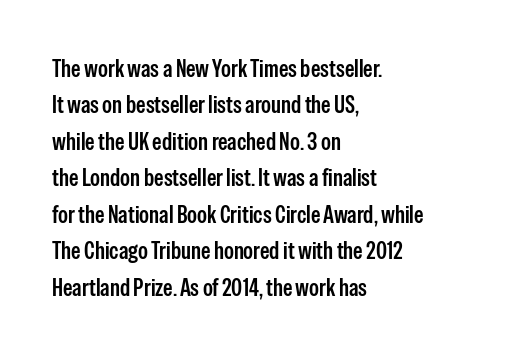
{"italic": "no", "underline": "no", "align": "left", "line_spacing": "normal", "line_spacing_ratio": 1.52, "letter_spacing": "normal", "letter_spacing_em": 0.0, "glyph_px": 24}
